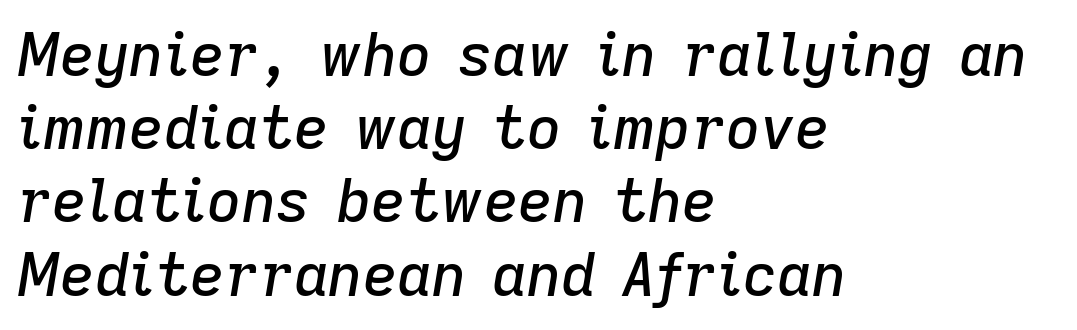
The image shows 60 px text type, italic (leaning right); set left-aligned, line spacing 1.22x, normal letter spacing, not underlined; low stroke contrast and a medium x-height.
